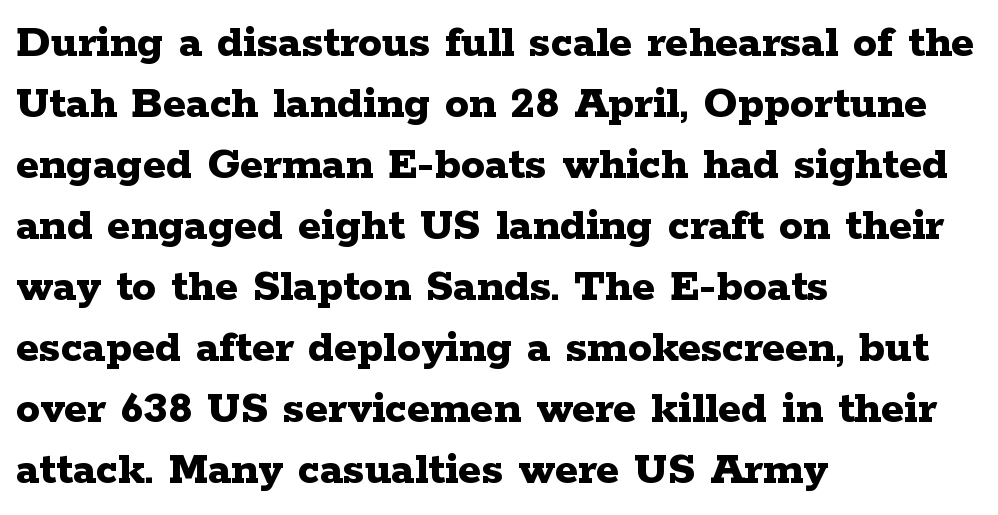
Do the characters align in a grid? No, the font is proportional. Observe the ordinary spacing: letters are neighbours, not strangers. The letters stand straight up with perfectly vertical stems. This rendering employs a face with finishing strokes, i.e., a serif.
